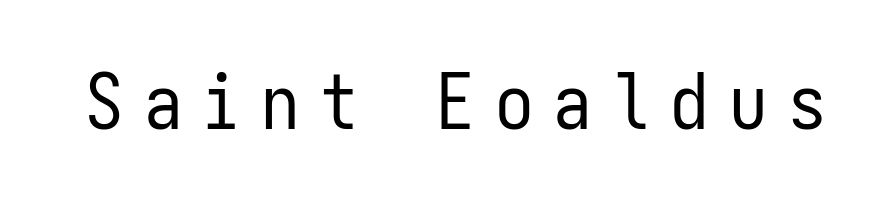
No feet cap the strokes, marking this as sans-serif type. Weight: not bold — regular or lighter. Letter spacing: wide. Unmarked baselines from the first word to the last.
